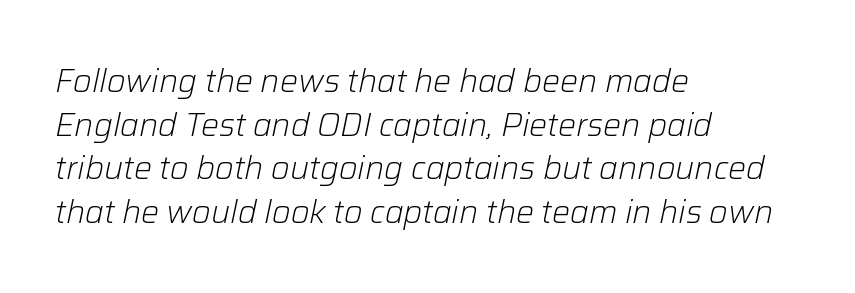
{"italic": "yes", "lean": "right", "slant_degrees": 12, "bold": "no", "weight": "light", "width": "normal", "stroke_contrast": "low", "x_height": "medium", "monospaced": "no", "underline": "no", "align": "left", "line_spacing": "normal", "line_spacing_ratio": 1.36, "letter_spacing": "normal", "letter_spacing_em": 0.0, "glyph_px": 32}
